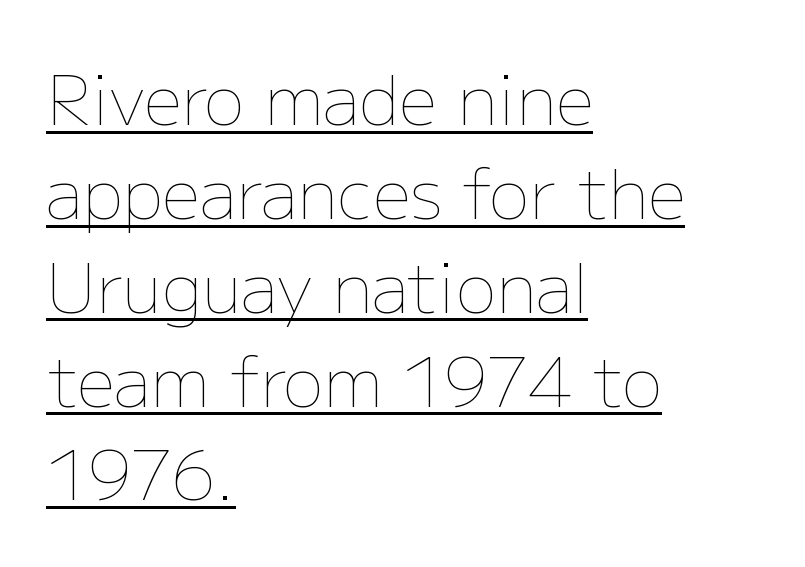
The image shows 68 px thin type, upright; set left-aligned, normal line spacing (1.38x), normal letter spacing, underlined; low stroke contrast and a medium x-height.
